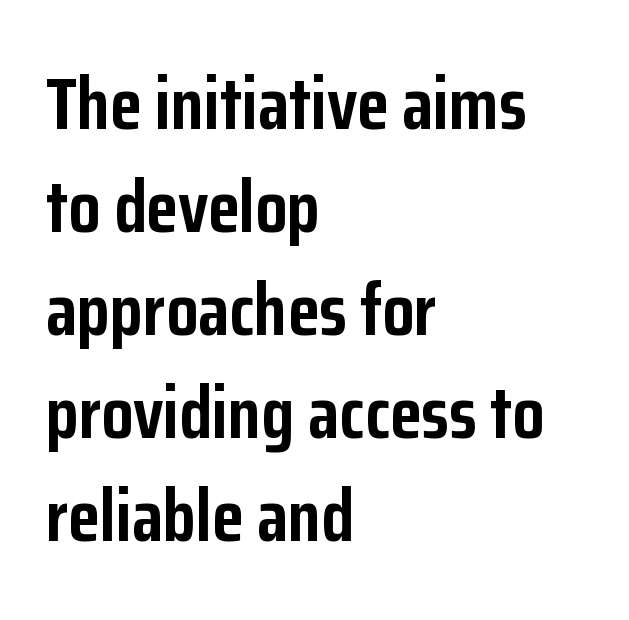
Q: Is the text bold? A: Yes.
Q: Is the text italic (slanted)? A: No, it is upright.
Q: Is the typeface a serif or a sans-serif typeface? A: Sans-serif.
Q: Is the text underlined? A: No.
Q: How is the paragraph aligned? A: Left-aligned.
Q: Is the spacing between letters normal or unusually wide? A: Normal.
Q: Is the spacing between lines tight, normal or loose? A: Normal.
Q: Width (condensed, normal, or wide)? A: Condensed.
Q: Stroke contrast? A: Low.
Q: x-height? A: Medium.
Q: Monospaced? A: No.
